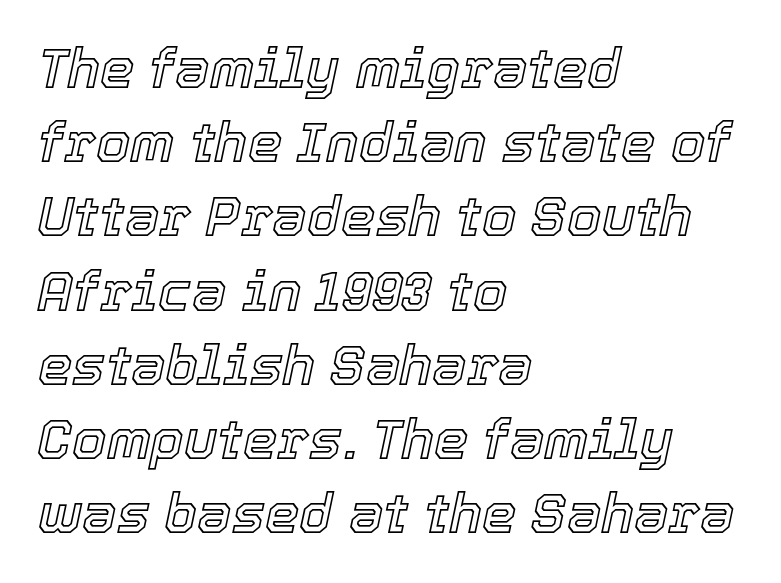
{"italic": "yes", "lean": "right", "slant_degrees": 12, "width": "normal", "x_height": "medium", "monospaced": "no", "underline": "no", "align": "left", "line_spacing": "normal", "line_spacing_ratio": 1.35, "letter_spacing": "normal", "letter_spacing_em": 0.0, "glyph_px": 55}
